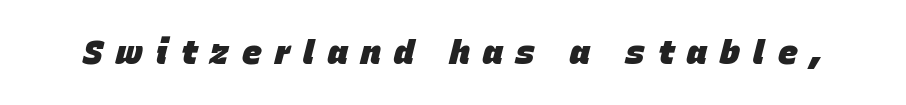
The image shows 33 px heavy type, italic (leaning right); set unusually wide letter spacing (+0.4 em), not underlined; low stroke contrast and a large x-height.
